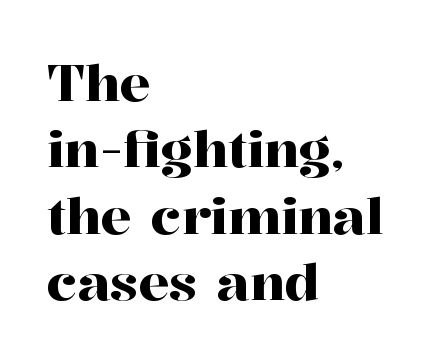
{"serif": "yes", "italic": "no", "width": "normal", "stroke_contrast": "high", "x_height": "medium", "monospaced": "no", "underline": "no", "align": "left", "line_spacing": "normal", "line_spacing_ratio": 1.3, "letter_spacing": "normal", "letter_spacing_em": 0.0, "glyph_px": 51}
